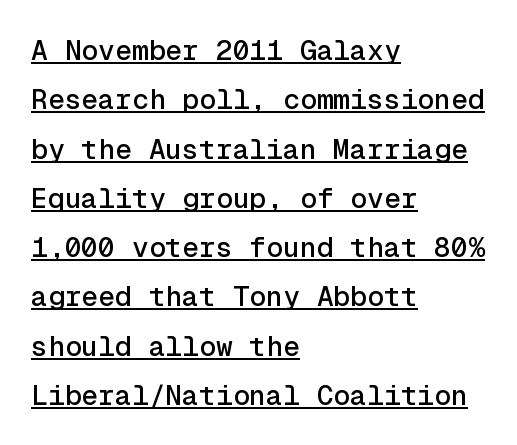
Q: Is the text italic (slanted)? A: No, it is upright.
Q: Is the typeface a serif or a sans-serif typeface? A: Sans-serif.
Q: Is the text underlined? A: Yes.
Q: How is the paragraph aligned? A: Left-aligned.
Q: Is the spacing between letters normal or unusually wide? A: Normal.
Q: Width (condensed, normal, or wide)? A: Normal.
Q: x-height? A: Medium.
Q: Monospaced? A: Yes.
